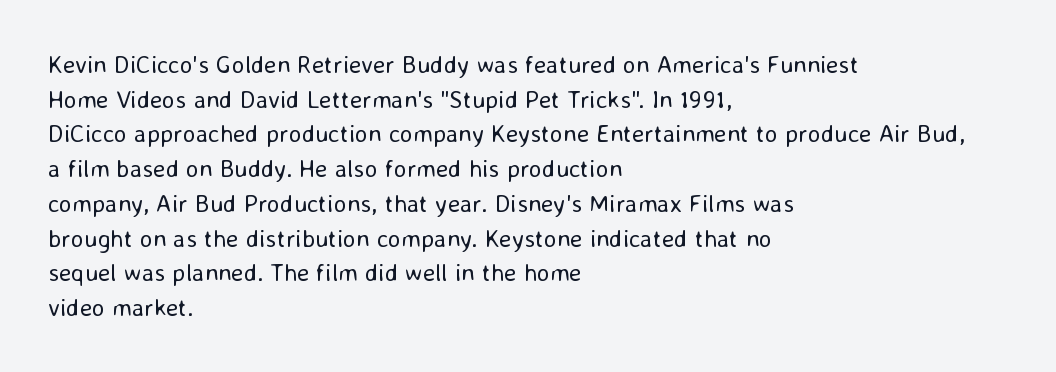
{"italic": "no", "bold": "no", "underline": "no", "align": "left", "line_spacing": "normal", "line_spacing_ratio": 1.39, "letter_spacing": "normal", "letter_spacing_em": 0.0, "glyph_px": 25}
